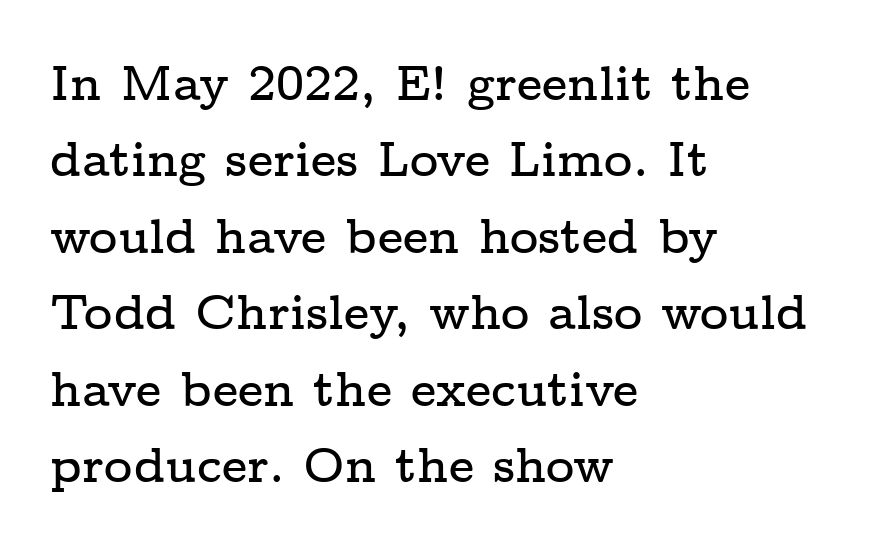
The image shows 49 px wide serif type, upright; set left-aligned, normal line spacing (1.56x), normal letter spacing, not underlined; low stroke contrast and a medium x-height.
